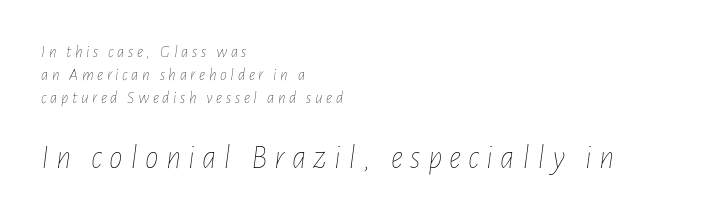
The area under the type is left untouched. The gaps between neighbouring characters are conspicuously large. Weight: in the light-to-regular range. Characters are canted at an angle relative to the baseline's perpendicular. Caption: upper text group reduced, lower text group enlarged. Successive baselines arrive at the customary interval.
